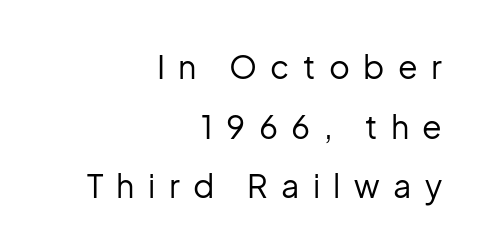
The image shows 32 px regular-weight sans-serif type, upright; set right-aligned, line spacing 1.86x, unusually wide letter spacing (+0.42 em), not underlined; low stroke contrast and a medium x-height.
